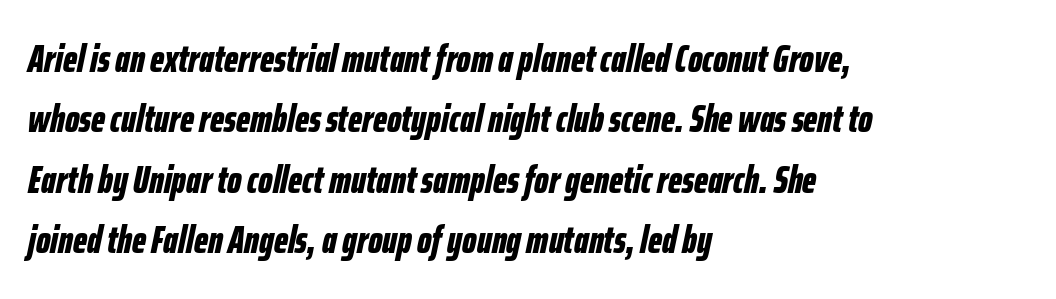
The image shows 38 px bold, condensed type, italic (leaning right); set left-aligned, normal line spacing (1.59x), normal letter spacing, not underlined; low stroke contrast and a medium x-height.
